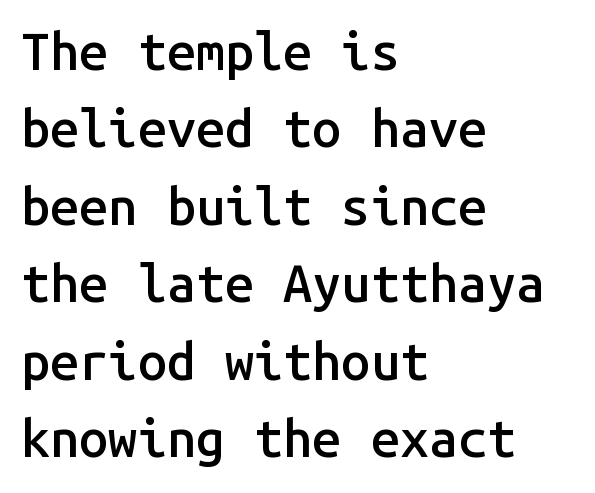
The image shows 52 px semibold sans-serif type, upright, monospaced; set left-aligned, normal line spacing (1.49x), normal letter spacing, not underlined; low stroke contrast and a medium x-height.
